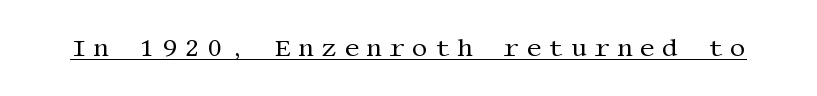
The image shows 25 px text type, upright; set unusually wide letter spacing (+0.27 em), underlined.
